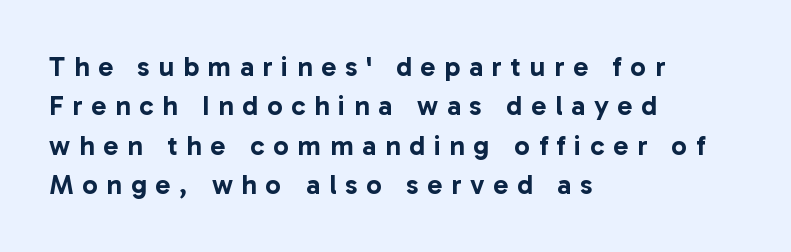
Think of a printed novel: that variable character pitch is what you see here. Tracking value appears strongly positive — letters spread wide. Regarding serifs, this sample does without them. The line-height multiplier appears to be the usual default. Line starts are locked; line ends wander.
